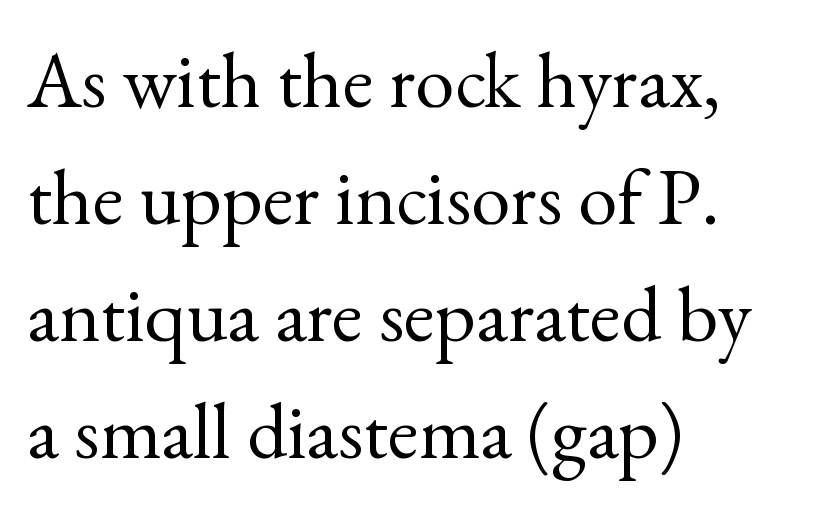
Students, observe: this is what conventionally led text looks like. Left-aligned paragraph, ragged on the right. These glyphs show unthickened strokes, regular width or finer. There is no visible air inserted between adjacent glyphs.
